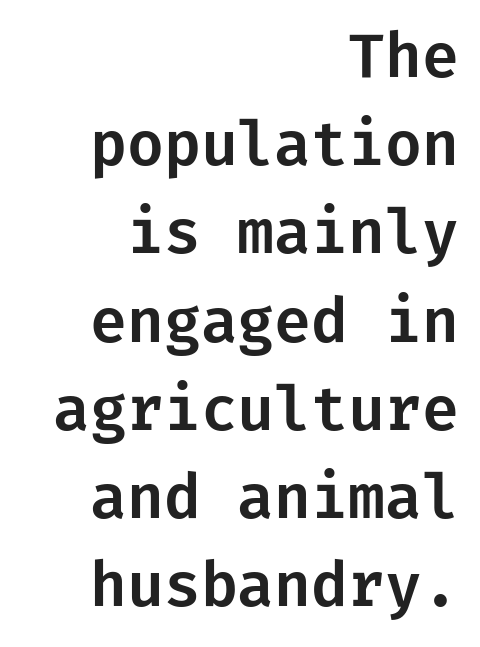
Q: Is the text italic (slanted)? A: No, it is upright.
Q: Is the typeface a serif or a sans-serif typeface? A: Sans-serif.
Q: Is the text underlined? A: No.
Q: How is the paragraph aligned? A: Right-aligned.
Q: Is the spacing between letters normal or unusually wide? A: Normal.
Q: Is the spacing between lines tight, normal or loose? A: Normal.
Q: Width (condensed, normal, or wide)? A: Normal.
Q: Stroke contrast? A: Low.
Q: x-height? A: Medium.
